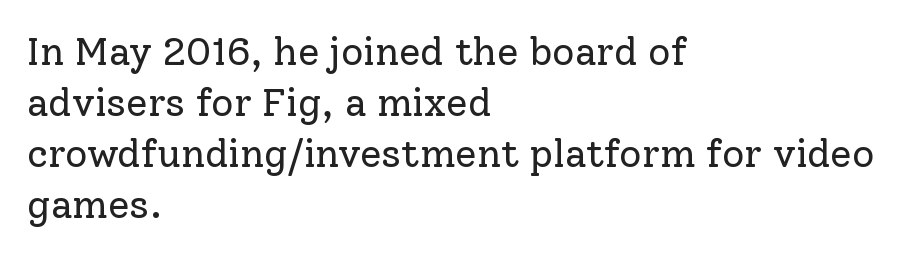
Each letter keeps its own natural width here, so spacing adapts to shape. Short and long lines alike share a common starting point at left. Nothing heavy about these letters — not bold at all. No extra tracking has been applied to these lines.
